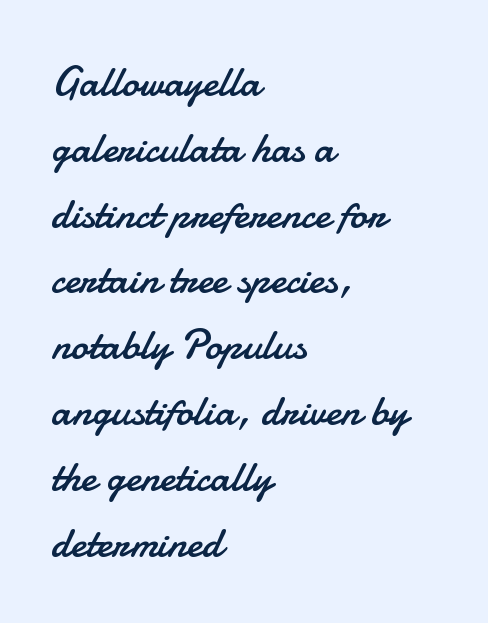
{"serif": "no", "bold": "no", "weight": "regular", "width": "normal", "stroke_contrast": "low", "x_height": "small", "monospaced": "no", "underline": "no", "align": "left", "line_spacing": "normal", "line_spacing_ratio": 1.53, "letter_spacing": "normal", "letter_spacing_em": 0.0, "glyph_px": 43}
